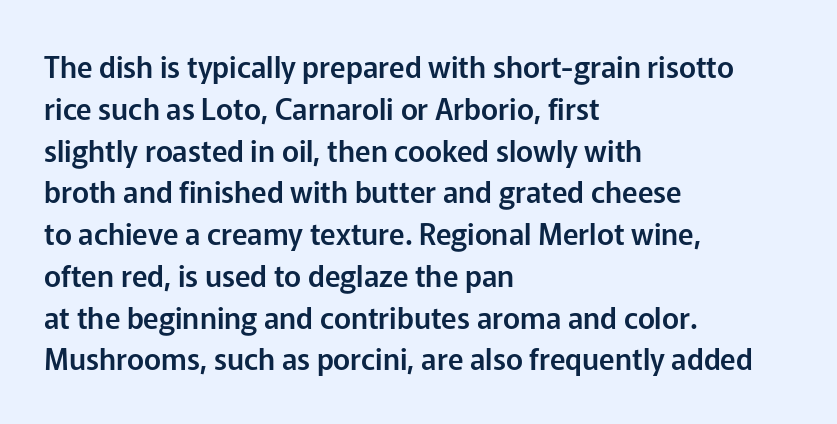
Q: Is the text italic (slanted)? A: No, it is upright.
Q: Is the typeface a serif or a sans-serif typeface? A: Sans-serif.
Q: Is the text underlined? A: No.
Q: How is the paragraph aligned? A: Left-aligned.
Q: Is the spacing between letters normal or unusually wide? A: Normal.
Q: Is the spacing between lines tight, normal or loose? A: Normal.
Q: Width (condensed, normal, or wide)? A: Normal.
Q: Stroke contrast? A: Low.
Q: x-height? A: Medium.
Q: Monospaced? A: No.
